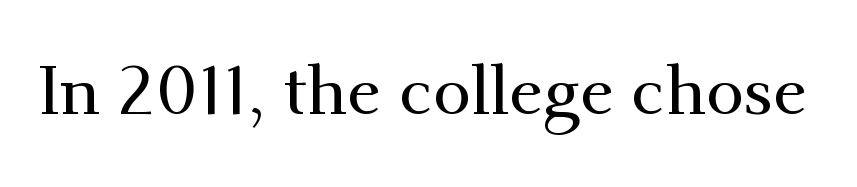
The image shows 69 px serif type, upright; set normal letter spacing, not underlined; medium stroke contrast and a small x-height.
